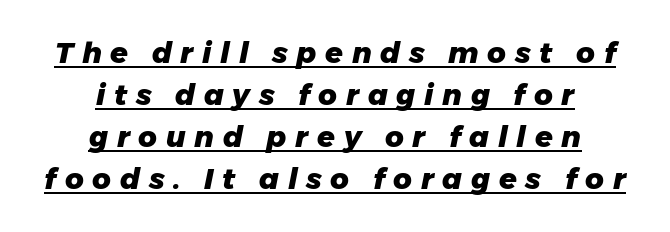
The image shows 29 px heavy type, italic (leaning right); set centered, normal line spacing (1.45x), unusually wide letter spacing (+0.3 em), underlined; low stroke contrast and a medium x-height.
